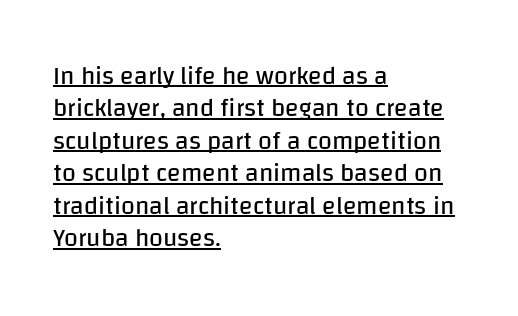
The image shows 25 px text type, upright; set left-aligned, normal line spacing (1.3x), normal letter spacing, underlined.
